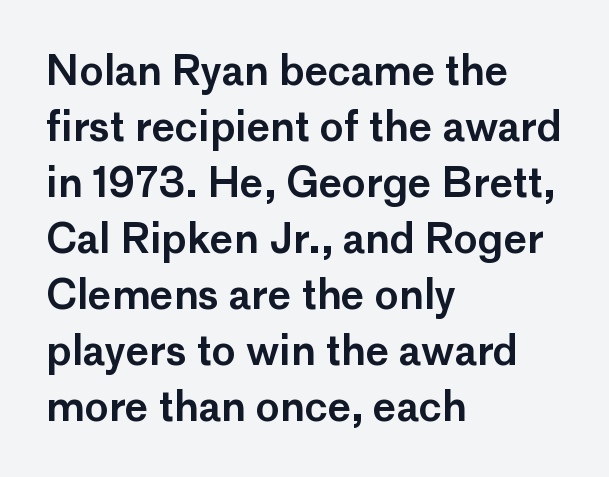
Honestly, the row spacing looks completely unremarkable. Tall strokes in this sample are plumb rather than angled. Line beginnings align vertically; line endings do not. Spacing verdict: proportional, widths tailored to each character.
